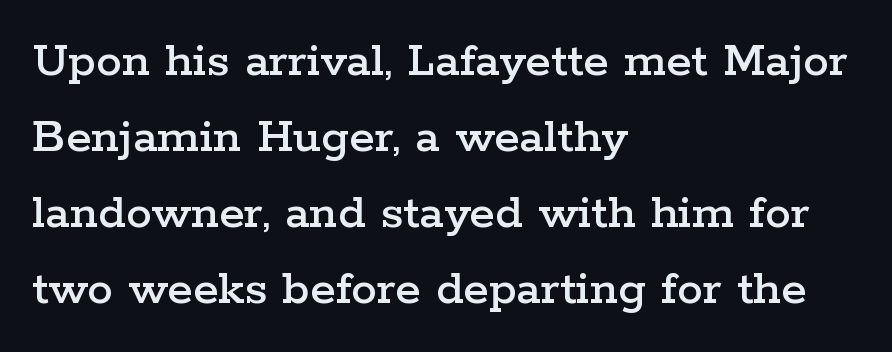
Examine the stroke ends and you'll spot serifs. Successive baselines arrive at the customary interval. The gap between lines stays unmarked. The type is set solid horizontally, with unmodified tracking. Characters remain perfectly vertical along every line.
